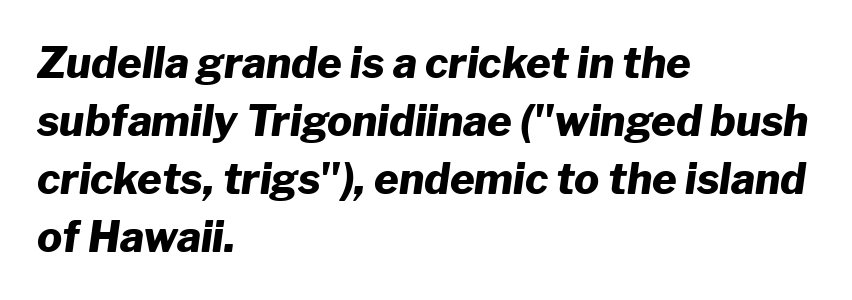
Proportional: the letters do not fall into vertical columns. The typography opts for an oblique posture over an upright one. Weight check: bold — yes, fully. These lines are set flush left with a ragged right edge. Leading matches the norm, producing a regular column. These lines keep a tight, regular rhythm from letter to letter.
